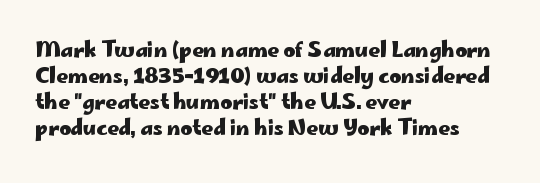
The image shows 20 px bold type, upright; set left-aligned, normal line spacing (1.3x), normal letter spacing, not underlined.
